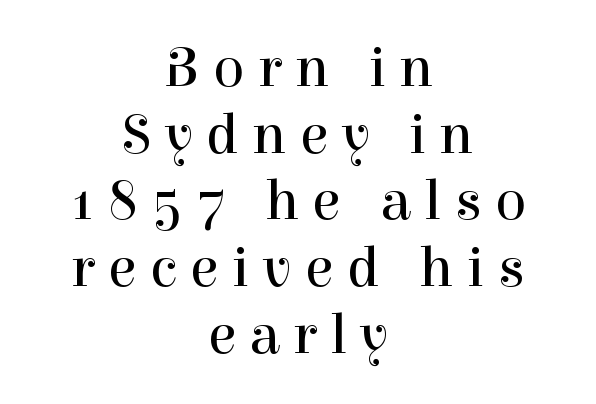
{"serif": "yes", "italic": "no", "bold": "no", "weight": "regular", "width": "normal", "stroke_contrast": "high", "x_height": "medium", "monospaced": "no", "underline": "no", "align": "center", "line_spacing": "tight", "line_spacing_ratio": 1.15, "letter_spacing": "wide", "letter_spacing_em": 0.23, "glyph_px": 58}
